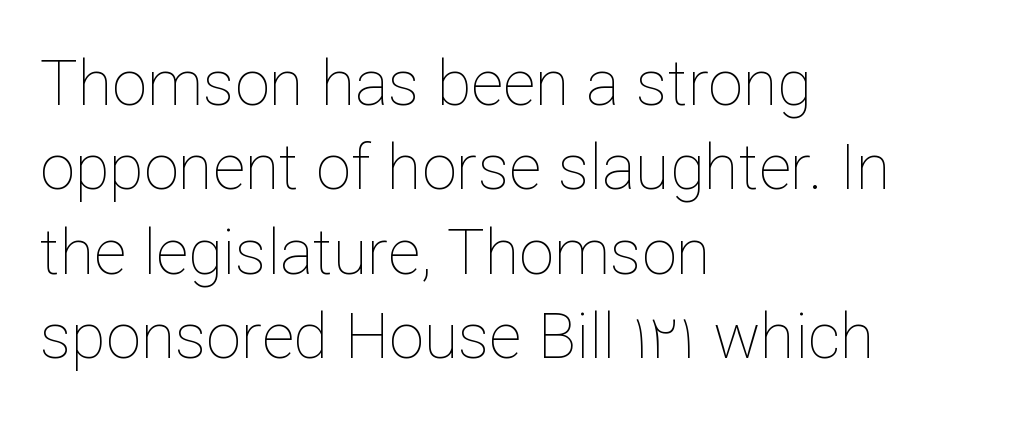
Q: Is the text bold? A: No.
Q: Is the text italic (slanted)? A: No, it is upright.
Q: Is the text underlined? A: No.
Q: How is the paragraph aligned? A: Left-aligned.
Q: Is the spacing between letters normal or unusually wide? A: Normal.
Q: Is the spacing between lines tight, normal or loose? A: Normal.
Q: Width (condensed, normal, or wide)? A: Normal.
Q: Stroke contrast? A: Low.
Q: x-height? A: Medium.
Q: Monospaced? A: No.
